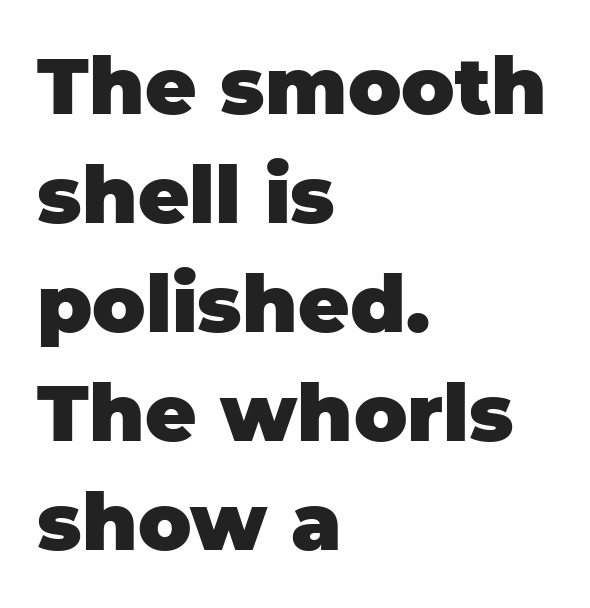
Q: Is the text bold? A: Yes.
Q: Is the text italic (slanted)? A: No, it is upright.
Q: Is the typeface a serif or a sans-serif typeface? A: Sans-serif.
Q: Is the text underlined? A: No.
Q: How is the paragraph aligned? A: Left-aligned.
Q: Is the spacing between letters normal or unusually wide? A: Normal.
Q: Is the spacing between lines tight, normal or loose? A: Normal.
Q: Width (condensed, normal, or wide)? A: Normal.
Q: Stroke contrast? A: Low.
Q: x-height? A: Large.
Q: Monospaced? A: No.
